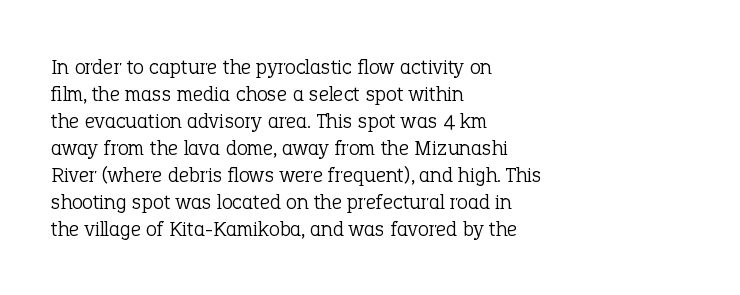
Q: Is the text bold? A: No.
Q: Is the text italic (slanted)? A: No, it is upright.
Q: Is the text underlined? A: No.
Q: How is the paragraph aligned? A: Left-aligned.
Q: Is the spacing between letters normal or unusually wide? A: Normal.
